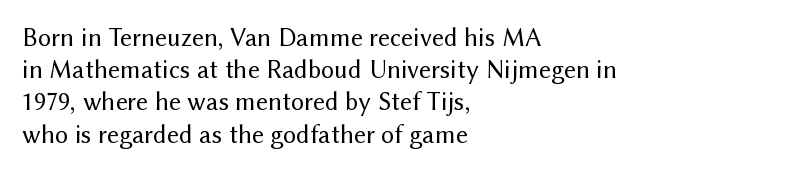
No letter is thick-stroked: the sample isn't bold. The lettering stays uniformly vertical, giving the passage a roman look. This sample uses plain, unmodified letter spacing. These lines stack with their left ends in a neat column. The gap between lines stays unmarked.
